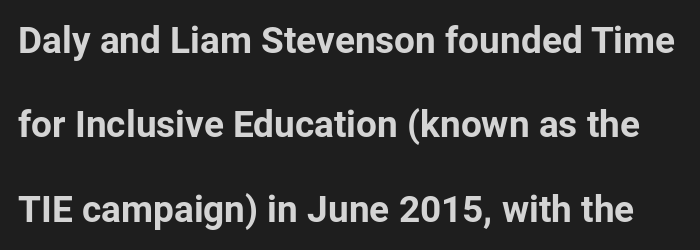
{"serif": "no", "italic": "no", "bold": "yes", "weight": "bold", "width": "normal", "stroke_contrast": "low", "x_height": "medium", "monospaced": "no", "underline": "no", "line_spacing": "loose", "line_spacing_ratio": 2.28, "letter_spacing": "normal", "letter_spacing_em": 0.0, "glyph_px": 37}
